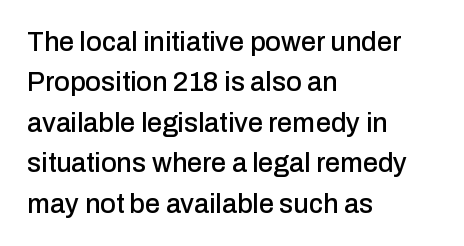
No italicization has been applied; the sample stays upright. This block has exactly the height ordinary leading produces. Students, note that the glyphs here touch the page at normal intervals. Typeset ragged right — the left edge is the straight one.
